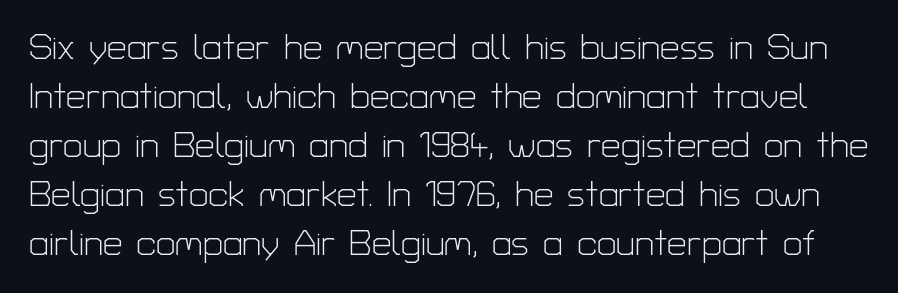
{"serif": "no", "italic": "no", "bold": "no", "weight": "light", "width": "normal", "stroke_contrast": "low", "x_height": "medium", "monospaced": "no", "underline": "no", "line_spacing": "normal", "line_spacing_ratio": 1.4, "letter_spacing": "normal", "letter_spacing_em": 0.0, "glyph_px": 35}
